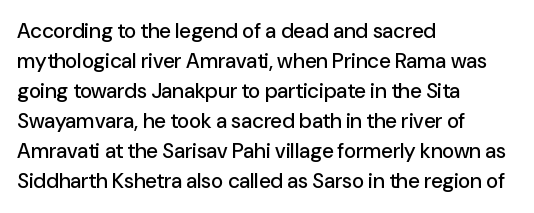
The image shows 21 px text type, upright; set left-aligned, normal line spacing (1.43x), normal letter spacing, not underlined.
